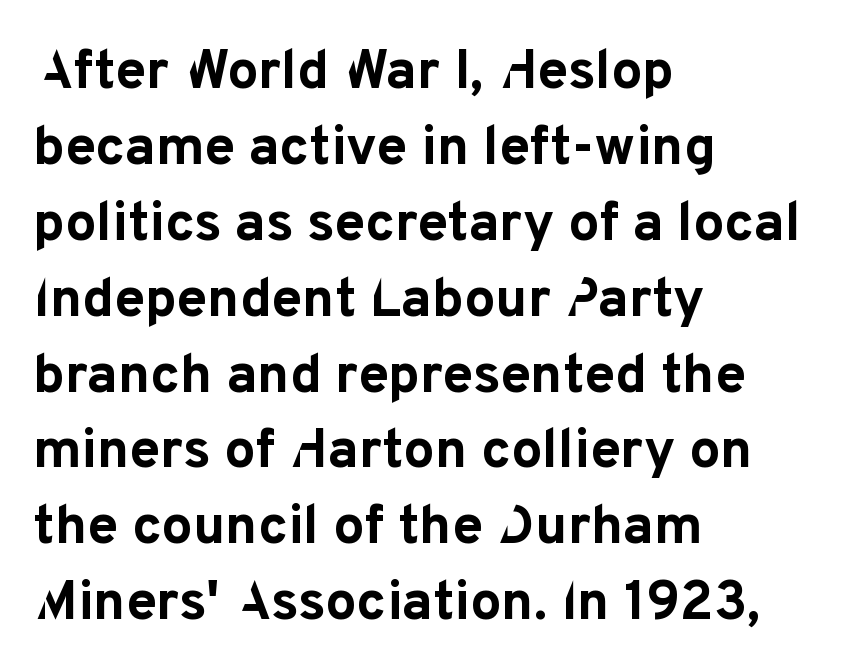
Whoever set this chose a conventional vertical rhythm. Spacing between characters is what you'd get straight out of the box. You could not count columns in this text — the font is proportionally spaced. Characters remain perfectly vertical along every line. In terms of letterform style, serifs are entirely absent. Glance below the letters and you will spot only blank space.
